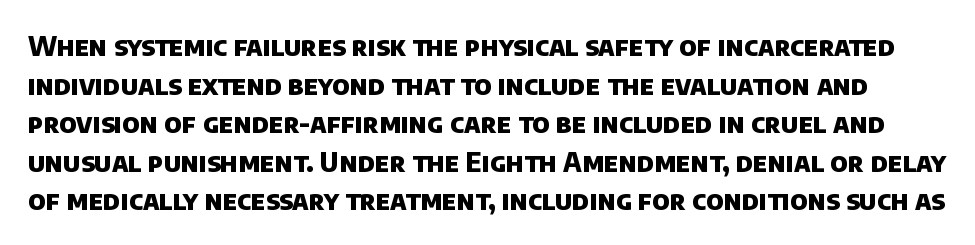
{"bold": "yes", "underline": "no", "line_spacing": "normal", "line_spacing_ratio": 1.43, "letter_spacing": "normal", "letter_spacing_em": 0.0, "glyph_px": 27}
